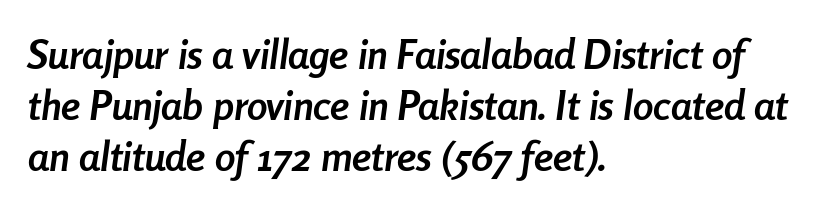
Q: Is the text bold? A: Yes.
Q: Is the text italic (slanted)? A: Yes, it leans right by about 8 degrees.
Q: Is the text underlined? A: No.
Q: How is the paragraph aligned? A: Left-aligned.
Q: Is the spacing between letters normal or unusually wide? A: Normal.
Q: Is the spacing between lines tight, normal or loose? A: Normal.
Q: Width (condensed, normal, or wide)? A: Condensed.
Q: Stroke contrast? A: Low.
Q: x-height? A: Medium.
Q: Monospaced? A: No.
